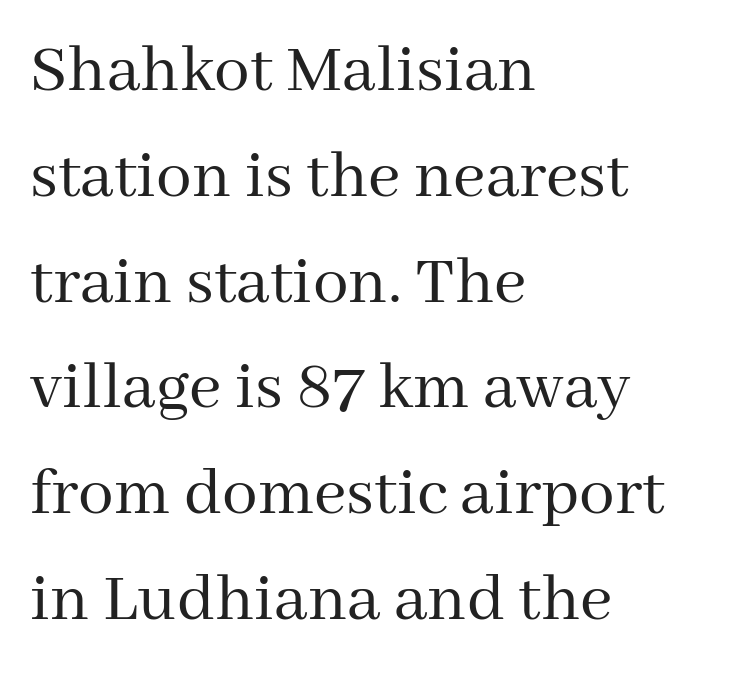
The image shows 71 px regular-weight serif type, upright; set left-aligned, normal line spacing (1.49x), normal letter spacing, not underlined; medium stroke contrast and a medium x-height.
